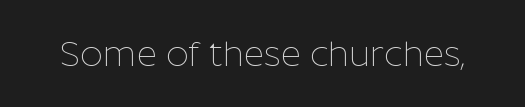
{"serif": "no", "italic": "no", "bold": "no", "weight": "thin", "width": "normal", "stroke_contrast": "low", "x_height": "medium", "monospaced": "no", "underline": "no", "letter_spacing": "normal", "letter_spacing_em": 0.0, "glyph_px": 35}
